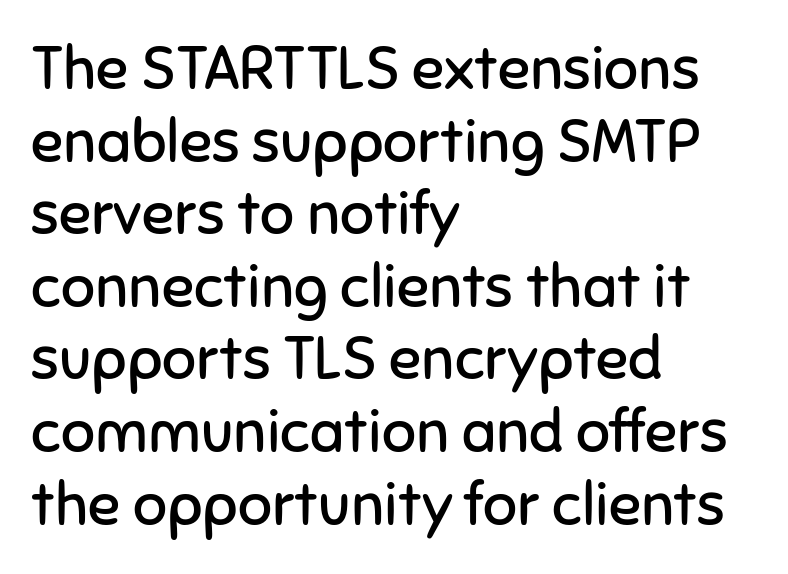
Compared with typical body copy, the letter spacing here is the same. Line starts are locked; line ends wander. The space directly below the letters is spotless. To sum up the face: it is a sans, with no serifs. Do the letters lean? They stand straight. Think standard paragraph weight, or any step lighter than that.
